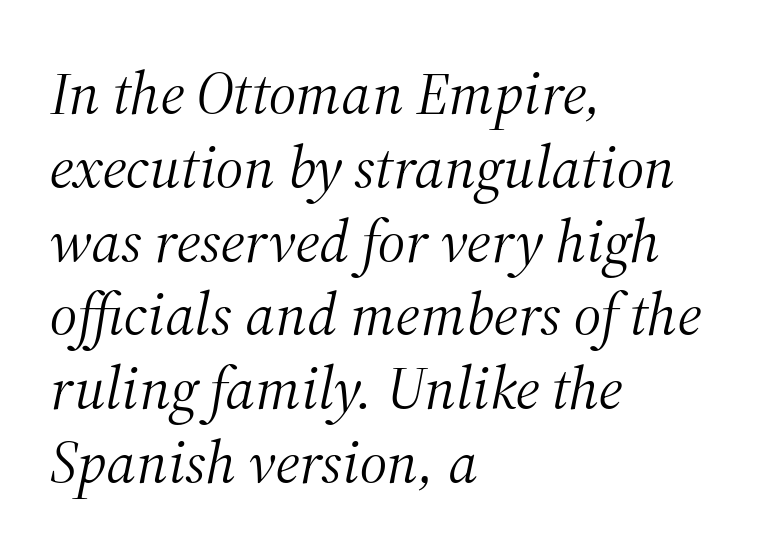
Small tapered or slab feet sit at the stroke ends, so this counts as serif. Words appear dense and cohesive because spacing is normal. You could not count columns in this text — the font is proportionally spaced. Weight class: somewhere from thin through regular. The axis of the letterforms is tilted away from vertical. The paragraph has a hard left edge and a soft right edge.
